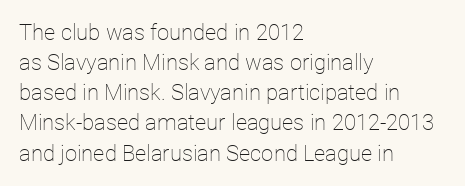
The image shows 22 px text type, upright; set left-aligned, normal line spacing (1.37x), normal letter spacing, not underlined.
